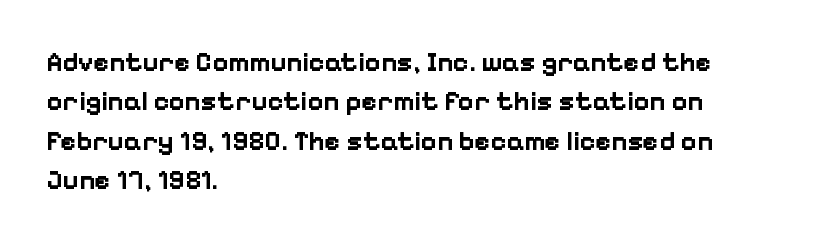
The image shows 27 px bold type, upright; set left-aligned, normal line spacing (1.46x), normal letter spacing, not underlined.
